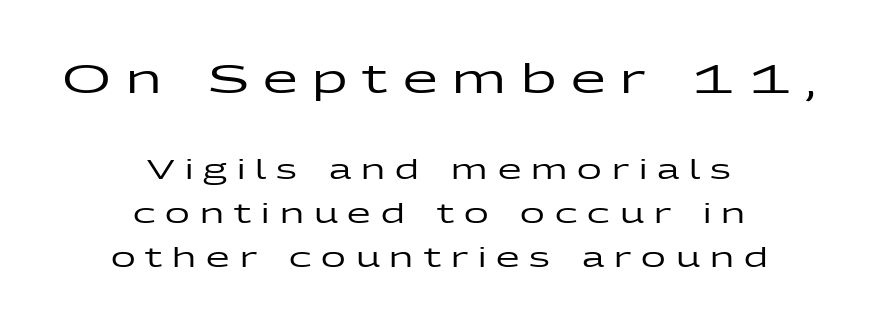
The lettering stays uniformly vertical, giving the passage a roman look. Caption: multi-line text, centered on the measure. The glyphs in this specimen are sans serif. Plain, unruled lines of type. These lines are rendered in a variable-pitch font.
